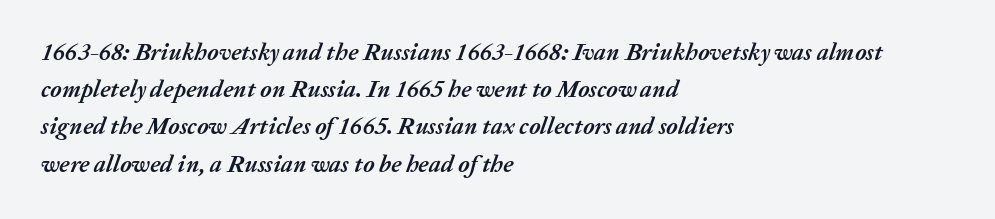
Left-aligned paragraph, ragged on the right. The vertical gap from one line to the next is medium. The passage shown has conventional tracking throughout. Honestly, there is no underline to notice here at all. Characters are canted at an angle relative to the baseline's perpendicular. In terms of weight, the rendering is a true, heavy bold.
